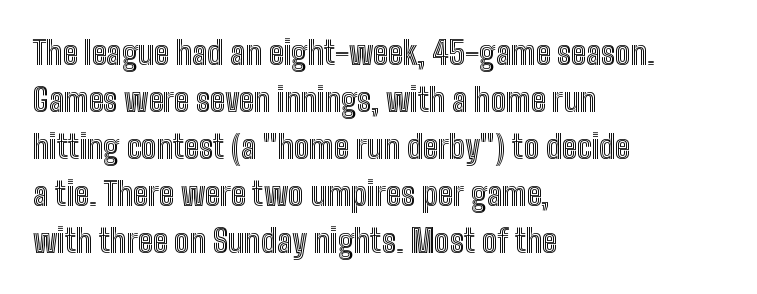
{"italic": "no", "width": "condensed", "x_height": "medium", "monospaced": "no", "underline": "no", "align": "left", "line_spacing": "normal", "line_spacing_ratio": 1.47, "letter_spacing": "normal", "letter_spacing_em": 0.0, "glyph_px": 32}
